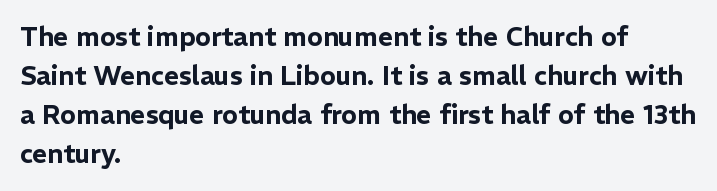
{"italic": "no", "underline": "no", "align": "left", "line_spacing": "normal", "line_spacing_ratio": 1.5, "letter_spacing": "normal", "letter_spacing_em": 0.0, "glyph_px": 26}
